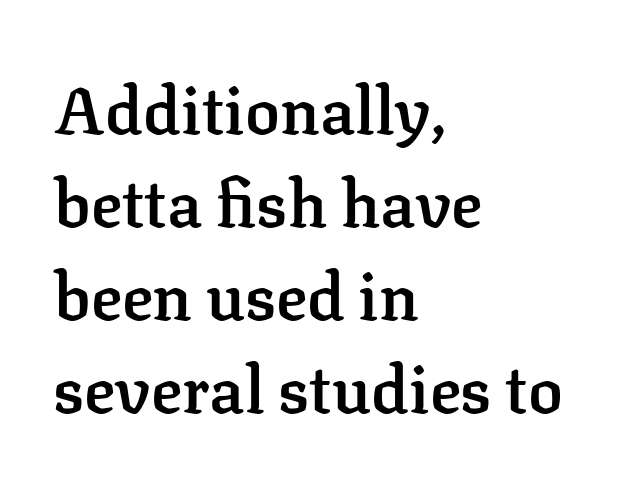
The image shows 65 px semibold serif type, upright; set left-aligned, normal line spacing (1.43x), normal letter spacing, not underlined; low stroke contrast and a medium x-height.
